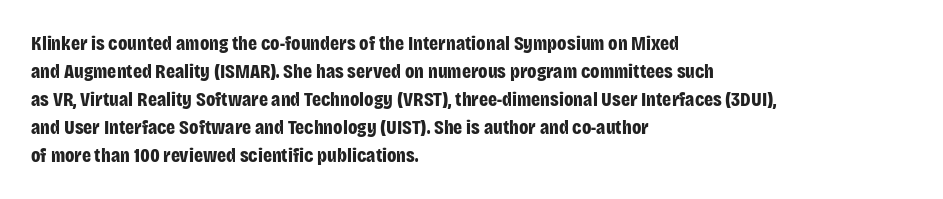
Its strokes are broad and dark, the hallmark of bold type. Plain, unruled lines of type. The paragraph shown leans on its left margin. Reading down the column, the eye jumps a familiar distance to each next line. Vertical strokes here are truly vertical.
